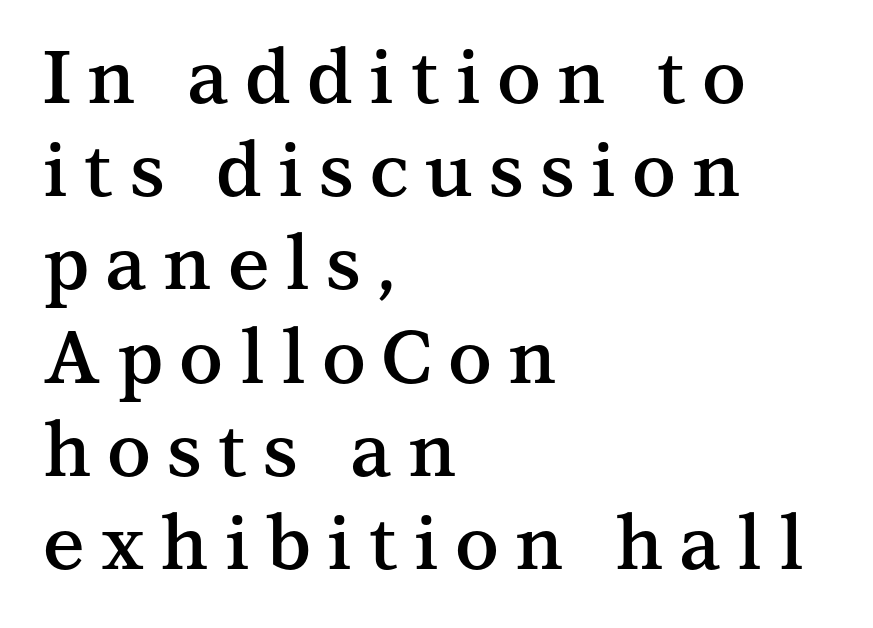
{"serif": "yes", "italic": "no", "bold": "semi", "weight": "semibold", "width": "normal", "stroke_contrast": "medium", "x_height": "medium", "monospaced": "no", "underline": "no", "align": "left", "line_spacing": "normal", "line_spacing_ratio": 1.26, "letter_spacing": "wide", "letter_spacing_em": 0.22, "glyph_px": 74}
